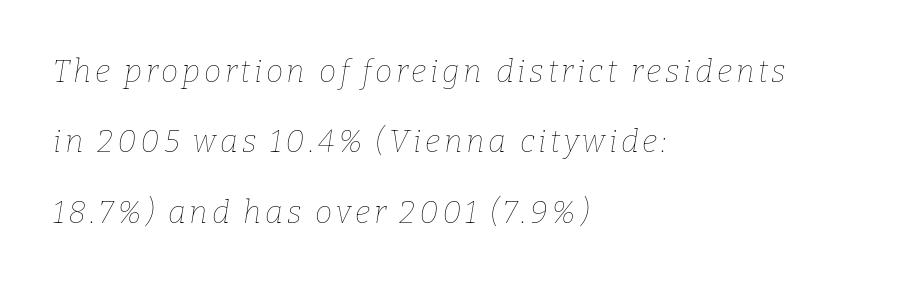
{"italic": "yes", "lean": "right", "slant_degrees": 9, "bold": "no", "weight": "thin", "width": "normal", "stroke_contrast": "low", "x_height": "medium", "monospaced": "no", "underline": "no", "align": "left", "line_spacing": "loose", "line_spacing_ratio": 2.27, "glyph_px": 31}
